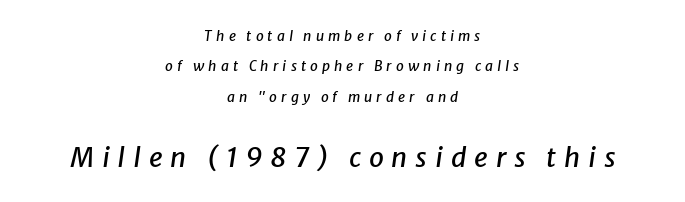
{"italic": "yes", "lean": "right", "slant_degrees": 8, "underline": "no", "align": "center", "line_spacing": "loose", "line_spacing_ratio": 2.17, "letter_spacing": "wide", "letter_spacing_em": 0.29, "larger_block": "second", "size_ratio": 1.93, "glyph_px": 27}
